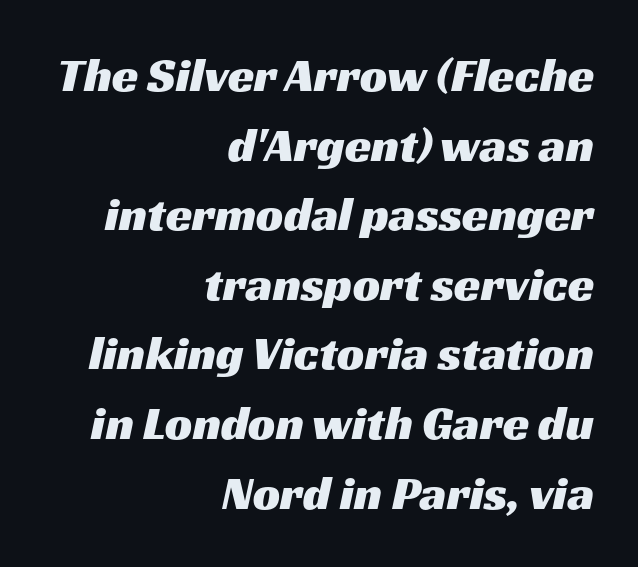
The rows are spaced the way most documents space them. There is no visible air inserted between adjacent glyphs. Horizontal alignment here is rightward, an uncommon choice for prose. The passage shown is typeset with a sans-serif family. The glyphs are unaccompanied by any horizontal stroke below them.
